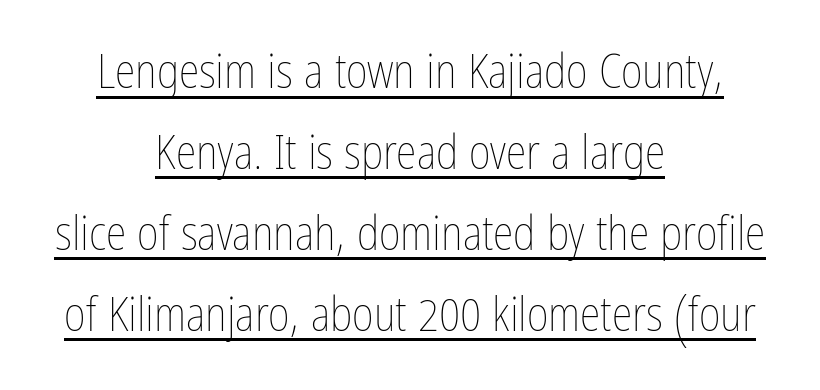
Centered paragraph, ragged on both sides. Is there any slant? The stems are plumb. A typographer would call this underscored text. Bold? No — there's no thickening of the strokes. The type is set solid horizontally, with unmodified tracking.
